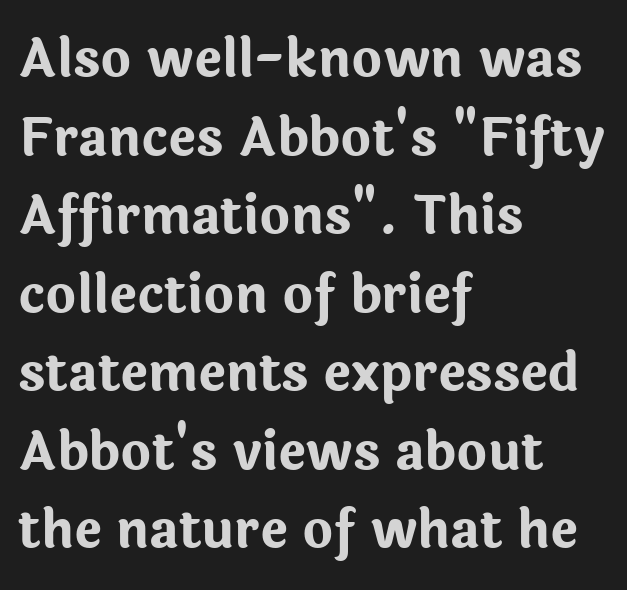
This sample keeps an unexceptional amount of space between lines. Teacher's note: observe the even left margin — that is flush-left alignment. These lines carry a lot of weight — the face is fully bold. Is this a sans? Yes — the strokes have no serifs. Quick note: underline off. What stands out about the letter spacing? Nothing — it is the standard amount.
